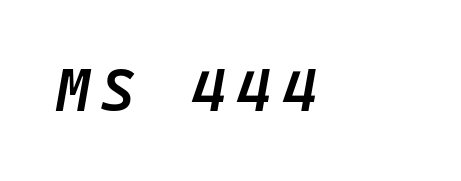
{"italic": "yes", "lean": "right", "slant_degrees": 10, "bold": "semi", "weight": "semibold", "width": "normal", "stroke_contrast": "low", "x_height": "medium", "monospaced": "yes", "underline": "no", "align": "left", "glyph_px": 60}
